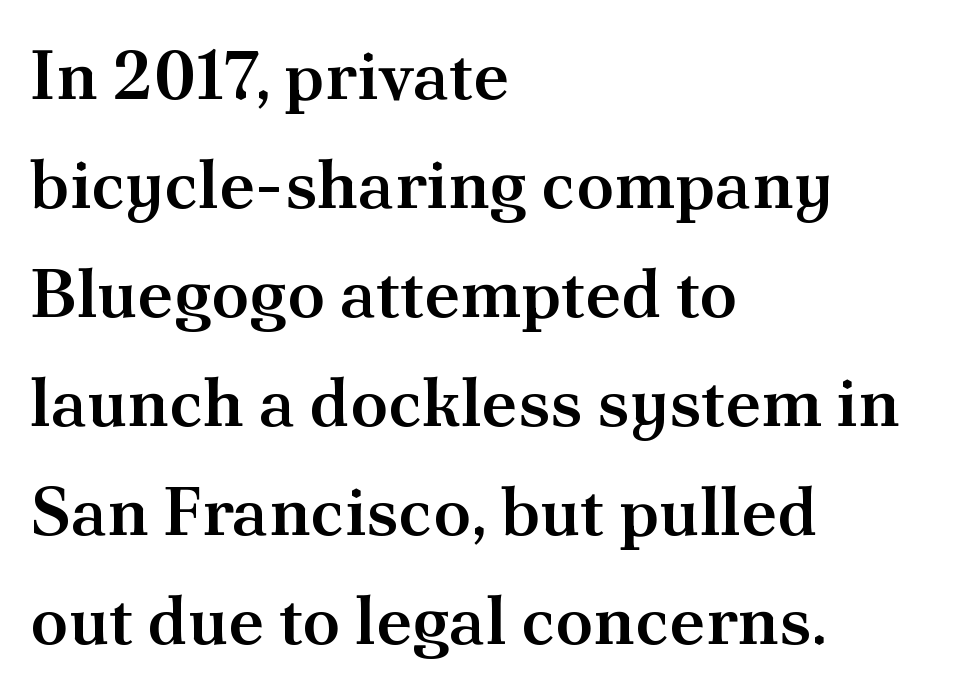
I'd call this a serif setting — the letters wear small feet. Vertical spacing — default. Do the characters align in a grid? No, the font is proportional. Descender tails drop into unmarked territory. These lines stack with their left ends in a neat column. Nobody touched the tracking dial on this one.
